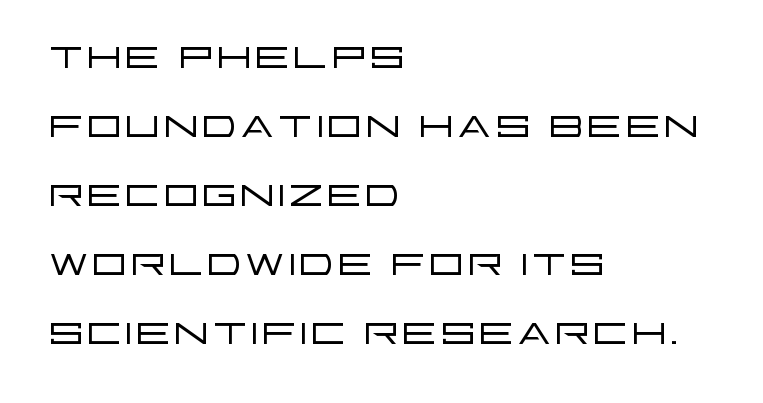
The image shows 57 px light, wide sans-serif type, upright; set left-aligned, line spacing 1.21x, normal letter spacing, not underlined; low stroke contrast and a large x-height.
